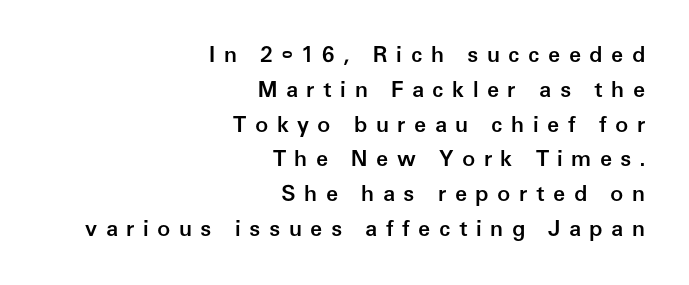
{"italic": "no", "bold": "semi", "underline": "no", "align": "right", "line_spacing": "normal", "line_spacing_ratio": 1.58, "letter_spacing": "wide", "letter_spacing_em": 0.38, "glyph_px": 22}
